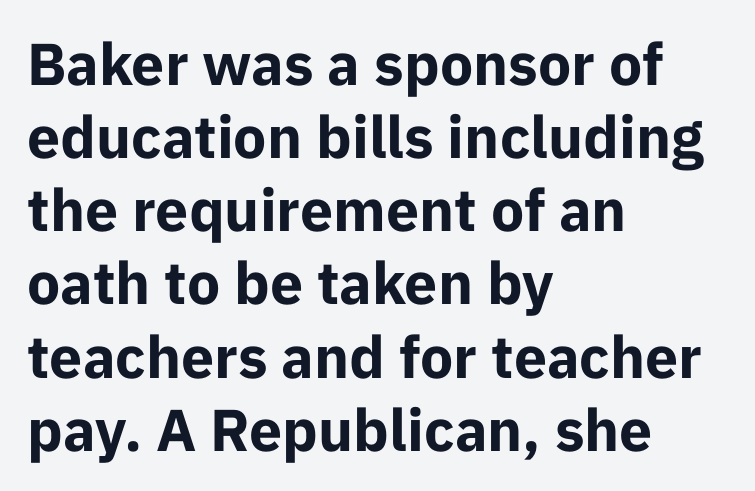
{"serif": "no", "italic": "no", "bold": "yes", "weight": "bold", "width": "normal", "stroke_contrast": "low", "x_height": "medium", "monospaced": "no", "underline": "no", "align": "left", "line_spacing_ratio": 1.24, "letter_spacing": "normal", "letter_spacing_em": 0.0, "glyph_px": 59}
